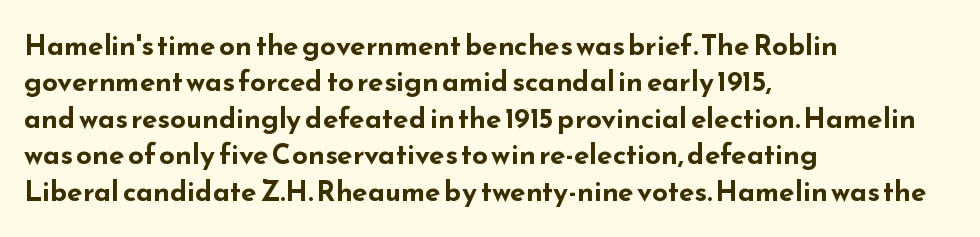
The image shows 28 px bold, wide sans-serif type, upright; set left-aligned, normal line spacing (1.3x), normal letter spacing, not underlined; low stroke contrast and a small x-height.
